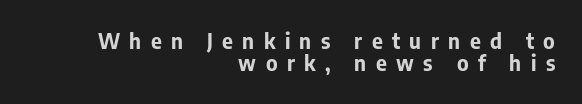
{"italic": "no", "bold": "yes", "underline": "no", "align": "right", "line_spacing": "tight", "line_spacing_ratio": 1.07, "letter_spacing": "wide", "letter_spacing_em": 0.45, "glyph_px": 21}
